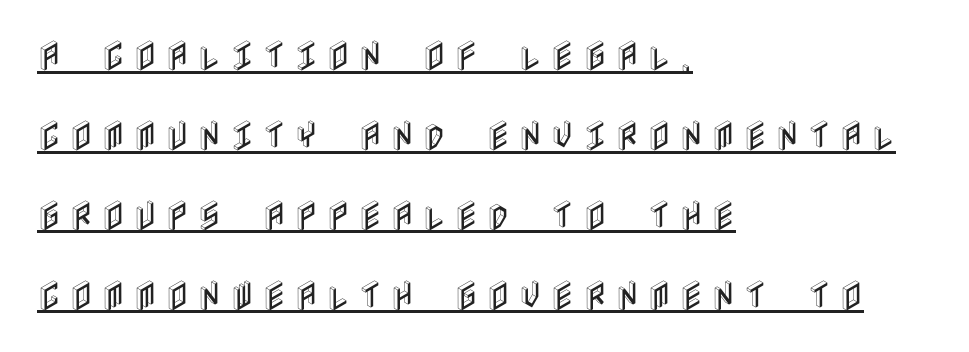
The image shows 33 px condensed type, upright; set left-aligned, loose line spacing (2.42x), unusually wide letter spacing (+0.24 em), underlined; a large x-height.
